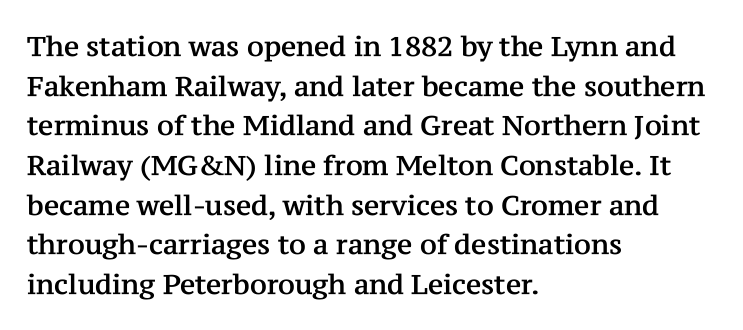
The image shows 27 px text type, upright; set left-aligned, normal line spacing (1.47x), normal letter spacing, not underlined.
